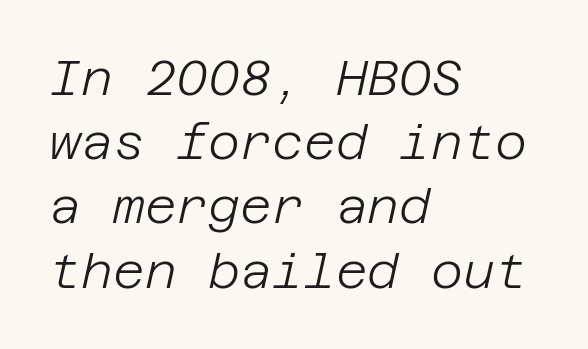
Is the letter spacing exaggerated? No — it looks like the ordinary default. All the whitespace from short lines collects on the right. Characters are canted at an angle relative to the baseline's perpendicular. Vertically, the passage feels balanced, rows spaced as you'd expect. The passage shown is not bold in any degree.
